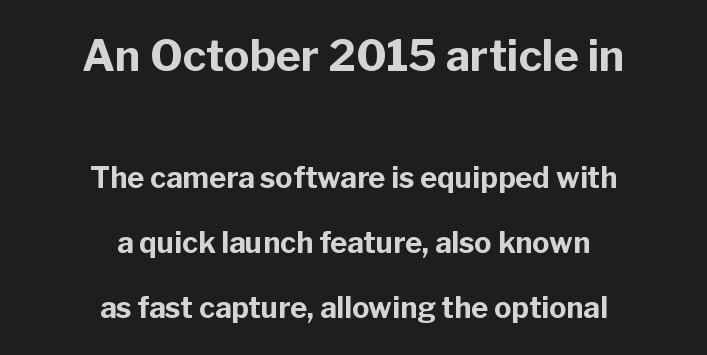
{"serif": "no", "italic": "no", "bold": "yes", "weight": "bold", "width": "normal", "stroke_contrast": "low", "x_height": "medium", "monospaced": "no", "underline": "no", "align": "center", "line_spacing": "loose", "line_spacing_ratio": 2.23, "letter_spacing": "normal", "letter_spacing_em": 0.0, "larger_block": "first", "size_ratio": 1.48, "glyph_px": 43}
